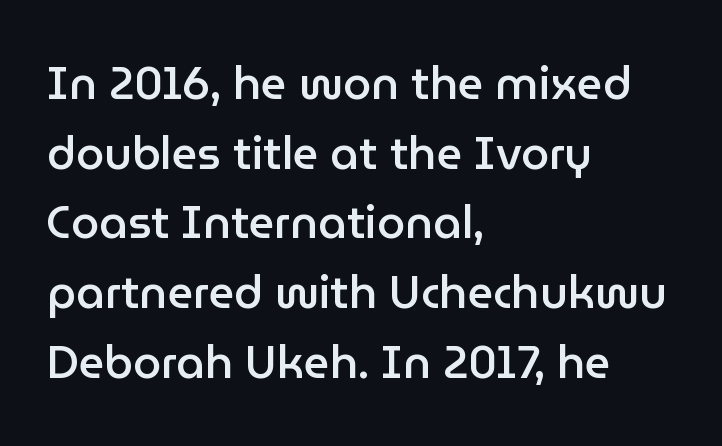
{"serif": "no", "italic": "no", "bold": "semi", "weight": "semibold", "width": "normal", "stroke_contrast": "low", "x_height": "medium", "monospaced": "no", "underline": "no", "align": "left", "line_spacing": "normal", "line_spacing_ratio": 1.55, "letter_spacing": "normal", "letter_spacing_em": 0.0, "glyph_px": 45}
